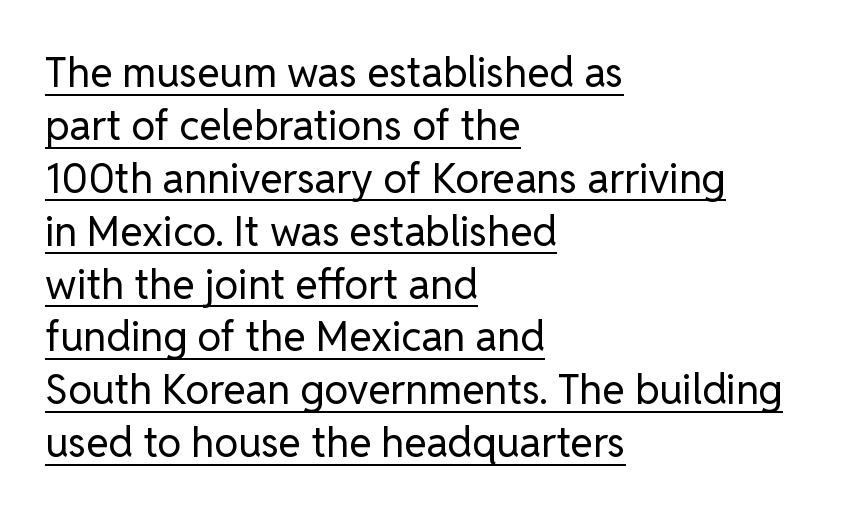
Q: Is the text bold? A: No.
Q: Is the text italic (slanted)? A: No, it is upright.
Q: Is the typeface a serif or a sans-serif typeface? A: Sans-serif.
Q: Is the text underlined? A: Yes.
Q: How is the paragraph aligned? A: Left-aligned.
Q: Is the spacing between letters normal or unusually wide? A: Normal.
Q: Is the spacing between lines tight, normal or loose? A: Normal.
Q: Width (condensed, normal, or wide)? A: Normal.
Q: Stroke contrast? A: Low.
Q: x-height? A: Medium.
Q: Monospaced? A: No.
